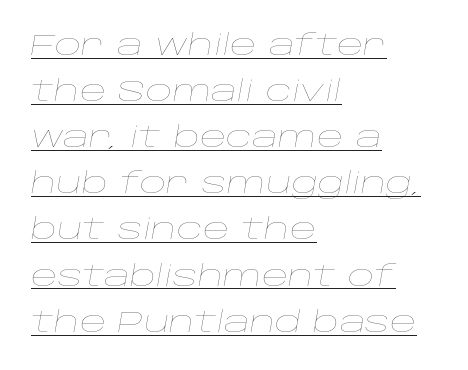
{"italic": "yes", "lean": "right", "slant_degrees": 10, "bold": "no", "weight": "thin", "width": "wide", "stroke_contrast": "low", "x_height": "large", "monospaced": "no", "underline": "yes", "align": "left", "line_spacing": "normal", "line_spacing_ratio": 1.59, "letter_spacing": "normal", "letter_spacing_em": 0.0, "glyph_px": 29}
